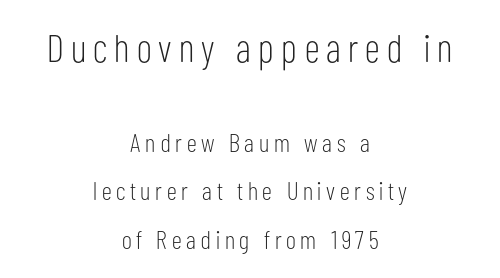
Q: Is the text bold? A: No.
Q: Is the text italic (slanted)? A: No, it is upright.
Q: Is the typeface a serif or a sans-serif typeface? A: Sans-serif.
Q: Is the text underlined? A: No.
Q: How is the paragraph aligned? A: Centered.
Q: Which block of text is set in a larger size, the first (top) or the second (bottom)? A: The first (top) one.
Q: Width (condensed, normal, or wide)? A: Condensed.
Q: Stroke contrast? A: Low.
Q: x-height? A: Medium.
Q: Monospaced? A: No.
